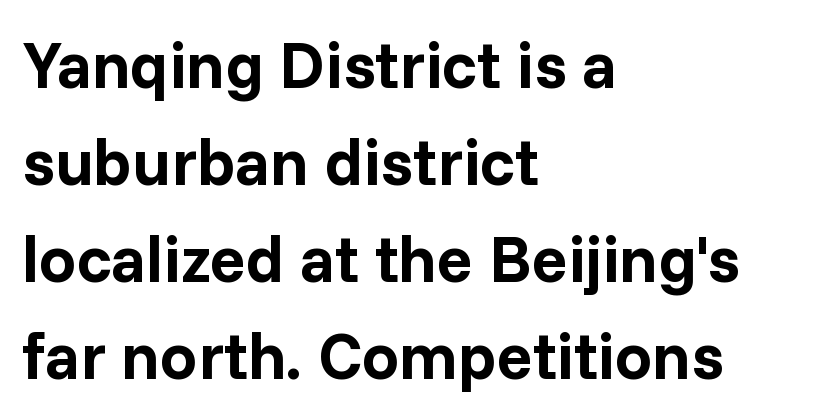
{"serif": "no", "italic": "no", "bold": "yes", "weight": "bold", "width": "normal", "stroke_contrast": "low", "x_height": "medium", "monospaced": "no", "underline": "no", "align": "left", "line_spacing": "normal", "line_spacing_ratio": 1.47, "letter_spacing": "normal", "letter_spacing_em": 0.0, "glyph_px": 66}
